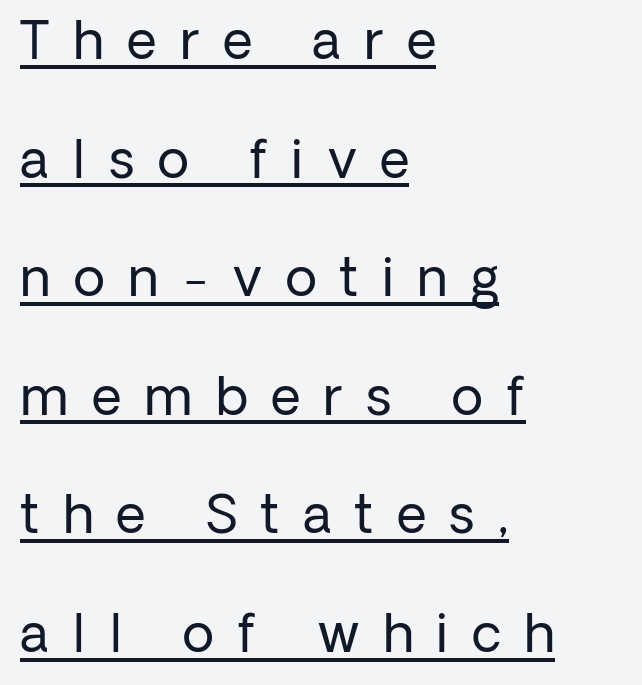
The cut favours lightness, reaching ordinary text weight at its darkest. The compositor pushed each line to the left boundary. Is the letter spacing exaggerated? Yes — the characters are pushed far apart. Think of a printed novel: that variable character pitch is what you see here. The face used here appears with an underline applied. Regarding serifs, this sample does without them.
